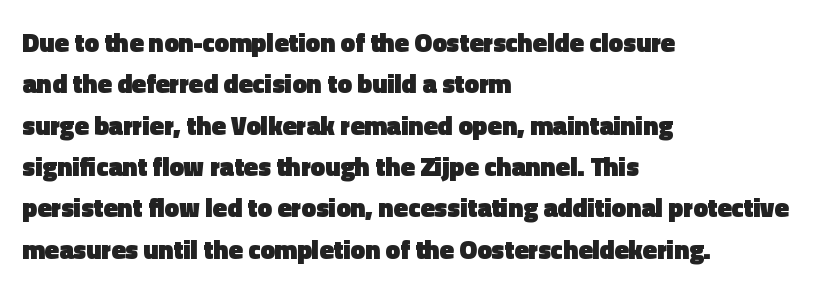
Descenders are the only things crossing below the line. Honestly, the row spacing looks completely unremarkable. The font is running at its bold setting. Inter-character spacing is left at the font's built-in metrics. Vertical strokes here are truly vertical.
